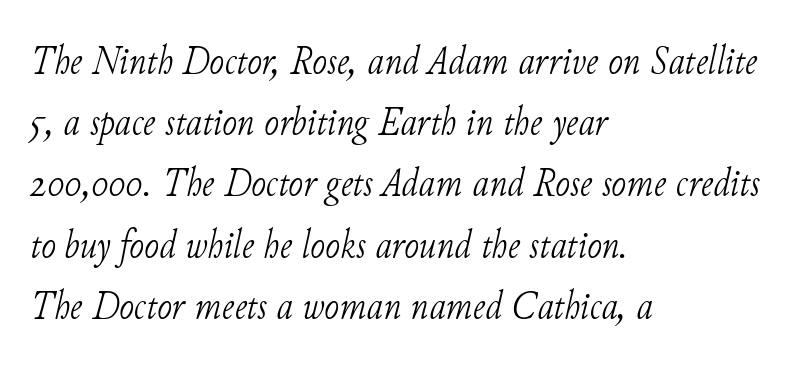
Q: Is the text bold? A: No.
Q: Is the text italic (slanted)? A: Yes, it leans right by about 11 degrees.
Q: Is the typeface a serif or a sans-serif typeface? A: Serif.
Q: Is the text underlined? A: No.
Q: How is the paragraph aligned? A: Left-aligned.
Q: Is the spacing between letters normal or unusually wide? A: Normal.
Q: Is the spacing between lines tight, normal or loose? A: Normal.
Q: Width (condensed, normal, or wide)? A: Normal.
Q: Stroke contrast? A: Low.
Q: x-height? A: Small.
Q: Monospaced? A: No.
